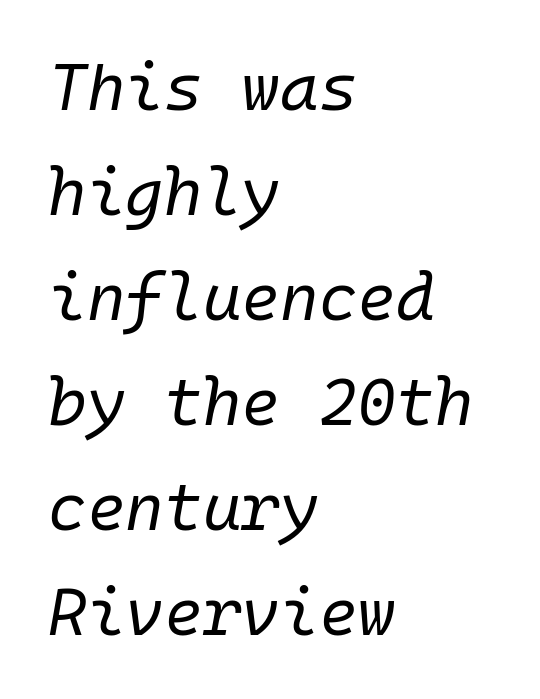
Glyph-to-glyph distance matches everyday printed text. Note the uniform advance width — an 'i' takes as much space as an 'm'. In CSS terms this would be text-align: left. Whoever set this chose a conventional vertical rhythm.
